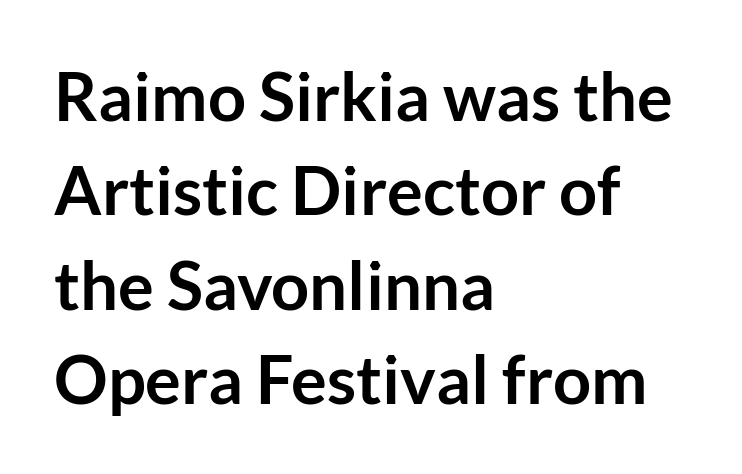
The compositor pushed each line to the left boundary. One glance says typical: line gaps are just what's usual. Do the characters align in a grid? No, the font is proportional. The lettering holds an erect, upright posture throughout. Look at the tracking — it's just the regular setting, nothing added. The glyphs are unaccompanied by any horizontal stroke below them.
